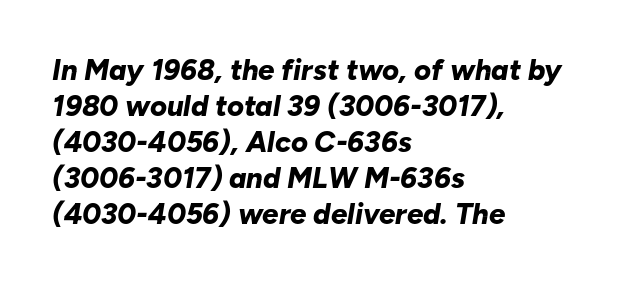
No extra tracking has been applied to these lines. No word sits above an underline. The letters advance in unequal steps, a hallmark of proportional type. The text block is weighted toward the left margin, trailing off unevenly rightward. The glyphs look as if they've been sheared to an angle. The strokes are fattened all the way to bold.
